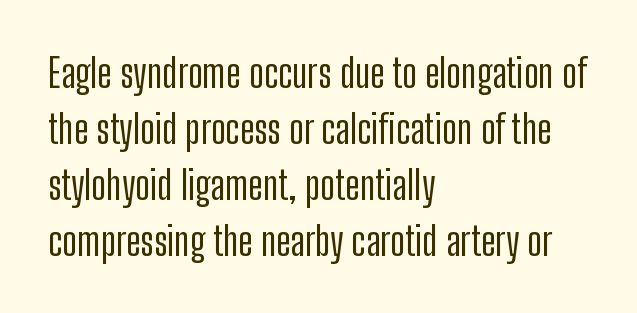
The image shows 40 px condensed sans-serif type, upright; set left-aligned, normal line spacing (1.4x), normal letter spacing, not underlined; low stroke contrast and a medium x-height.
